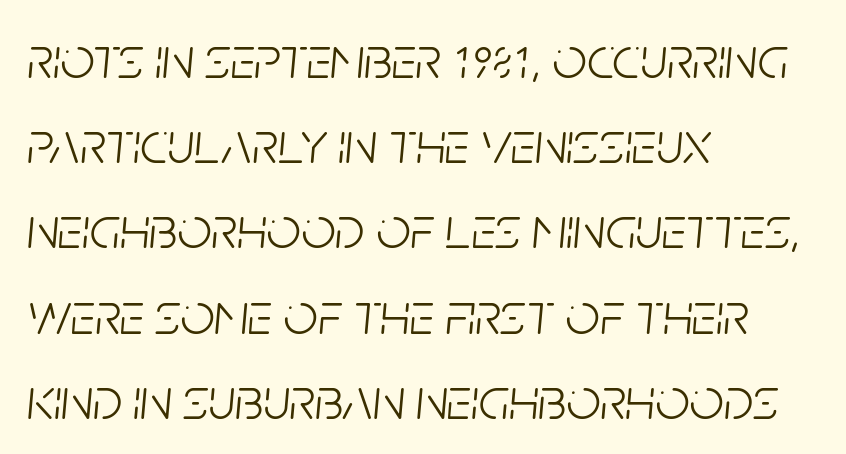
{"italic": "yes", "lean": "right", "slant_degrees": 5, "bold": "no", "weight": "light", "width": "condensed", "stroke_contrast": "low", "x_height": "large", "monospaced": "no", "underline": "no", "align": "left", "line_spacing": "normal", "line_spacing_ratio": 1.42, "letter_spacing": "normal", "letter_spacing_em": 0.0, "glyph_px": 60}
